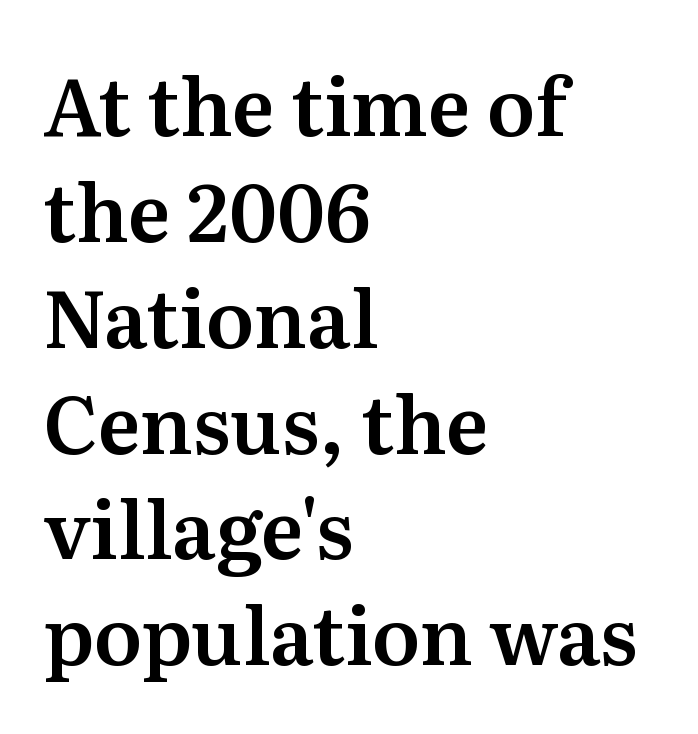
Q: Is the text italic (slanted)? A: No, it is upright.
Q: Is the typeface a serif or a sans-serif typeface? A: Serif.
Q: Is the text underlined? A: No.
Q: How is the paragraph aligned? A: Left-aligned.
Q: Is the spacing between letters normal or unusually wide? A: Normal.
Q: Is the spacing between lines tight, normal or loose? A: Normal.
Q: Width (condensed, normal, or wide)? A: Normal.
Q: Stroke contrast? A: Medium.
Q: x-height? A: Medium.
Q: Monospaced? A: No.
